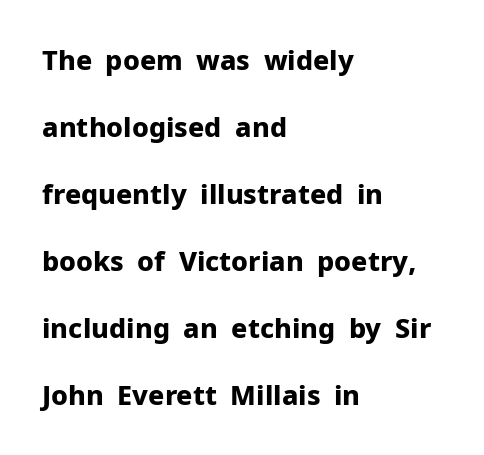
Observe the ordinary spacing: letters are neighbours, not strangers. Leading: increased. When letters stand straight like this, we call the style roman or upright. Is the block centered? No — it sits flush against the left margin.
